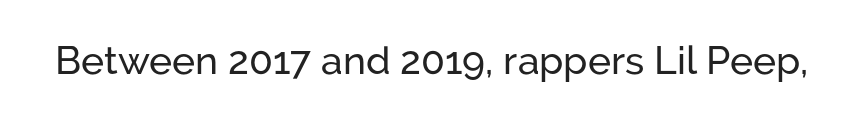
Vertical strokes here are truly vertical. Type without underlining. Here the designer chose a conventional face with non-uniform glyph widths. Font category for this specimen: sans-serif.
